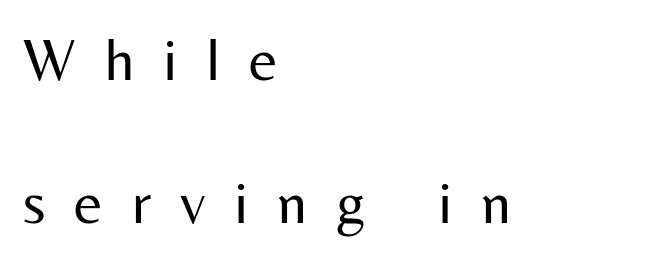
The designer dialed line spacing up above the default. The strokes carry an ordinary text weight at most. Does extra space separate the letters? Yes, quite a lot of it. This is sans-serif lettering, the kind often seen on screens and signage. Just letters on the line, the space beneath them empty.
